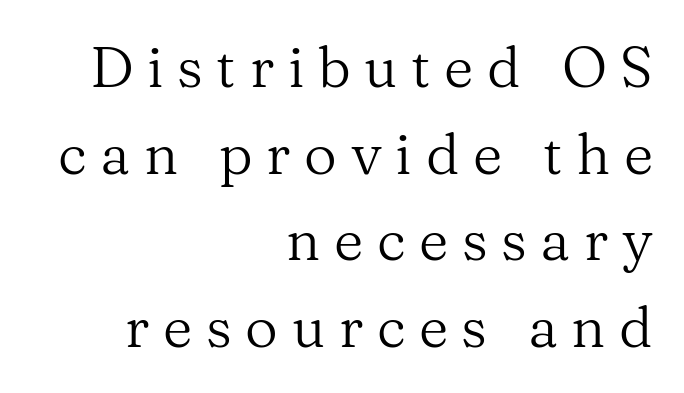
{"serif": "yes", "italic": "no", "bold": "no", "weight": "regular", "width": "normal", "stroke_contrast": "medium", "x_height": "medium", "monospaced": "no", "underline": "no", "align": "right", "line_spacing": "normal", "line_spacing_ratio": 1.52, "letter_spacing": "wide", "letter_spacing_em": 0.24, "glyph_px": 57}
